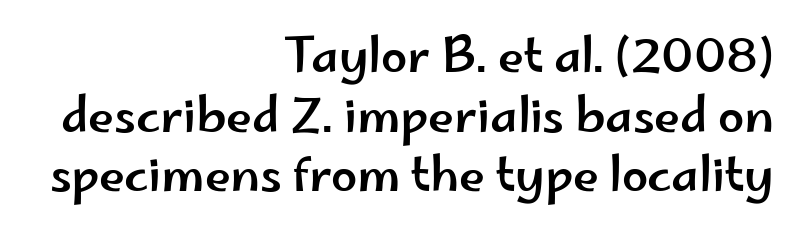
{"serif": "no", "italic": "no", "width": "wide", "stroke_contrast": "low", "x_height": "small", "monospaced": "no", "underline": "no", "align": "right", "line_spacing": "normal", "line_spacing_ratio": 1.27, "letter_spacing": "normal", "letter_spacing_em": 0.0, "glyph_px": 47}
